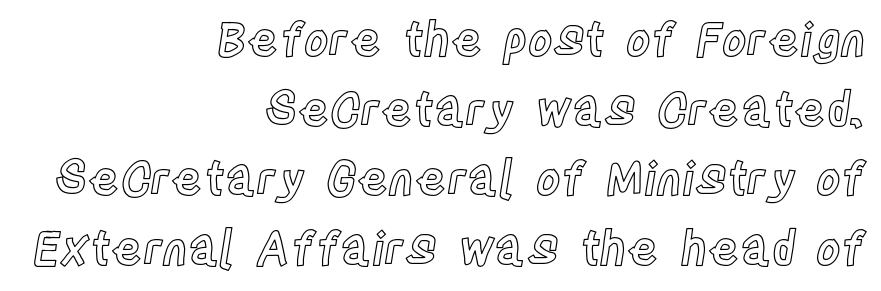
{"width": "condensed", "x_height": "large", "monospaced": "no", "underline": "no", "align": "right", "line_spacing": "normal", "line_spacing_ratio": 1.48, "letter_spacing": "normal", "letter_spacing_em": 0.0, "glyph_px": 47}
